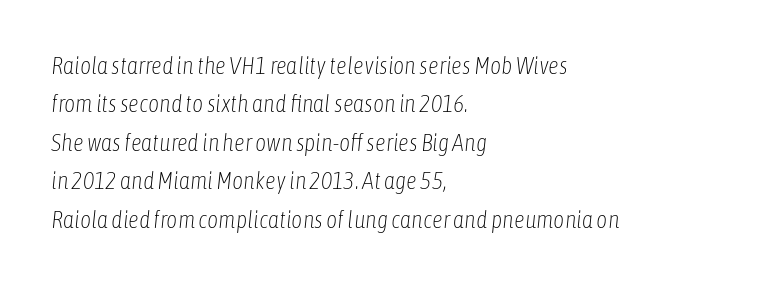
These lines are set flush left with a ragged right edge. The letterforms sit shoulder to shoulder at normal distance. No letter is thick-stroked: the sample isn't bold. Letters rest on an invisible, unmarked baseline.
